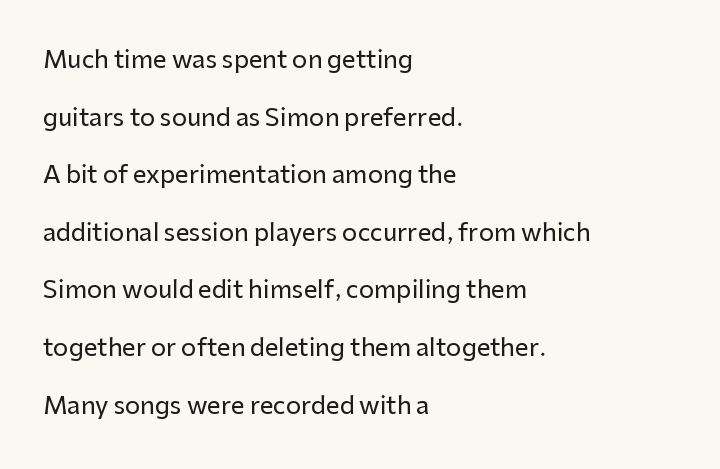
The image shows 24 px text type, upright; set left-aligned, loose line spacing (2.4x), normal letter spacing, not underlined.
